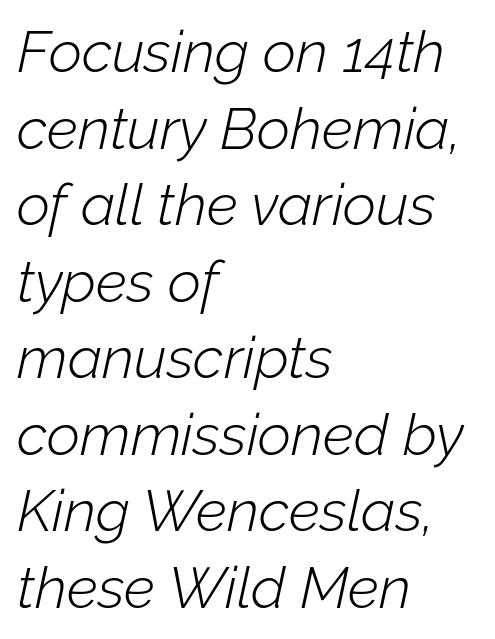
Q: Is the text bold? A: No.
Q: Is the text italic (slanted)? A: Yes, it leans right by about 12 degrees.
Q: Is the text underlined? A: No.
Q: How is the paragraph aligned? A: Left-aligned.
Q: Is the spacing between letters normal or unusually wide? A: Normal.
Q: Is the spacing between lines tight, normal or loose? A: Normal.
Q: Width (condensed, normal, or wide)? A: Normal.
Q: Stroke contrast? A: Low.
Q: x-height? A: Medium.
Q: Monospaced? A: No.
